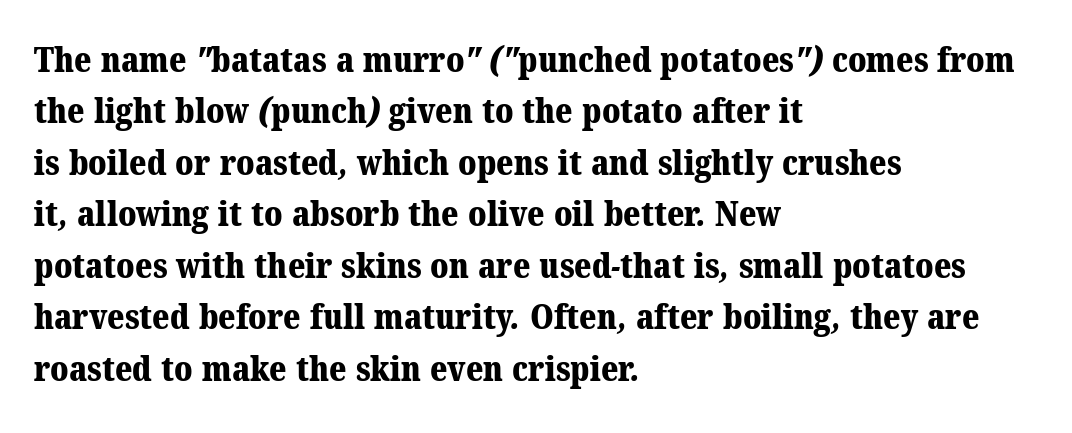
The image shows 35 px bold serif type; set left-aligned, normal line spacing (1.47x), normal letter spacing, not underlined; medium stroke contrast and a medium x-height.
